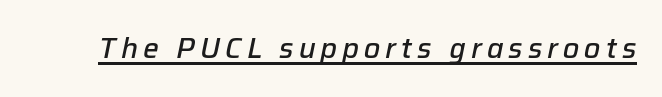
This is underlined copy, the kind a proofreader might mark for attention. Does the lettering tilt? It does — this is italic. The rendering uses natural spacing where letterforms have individual widths. Is the type bold? Partly — it's a semibold, heavier than regular but not fully bold.
